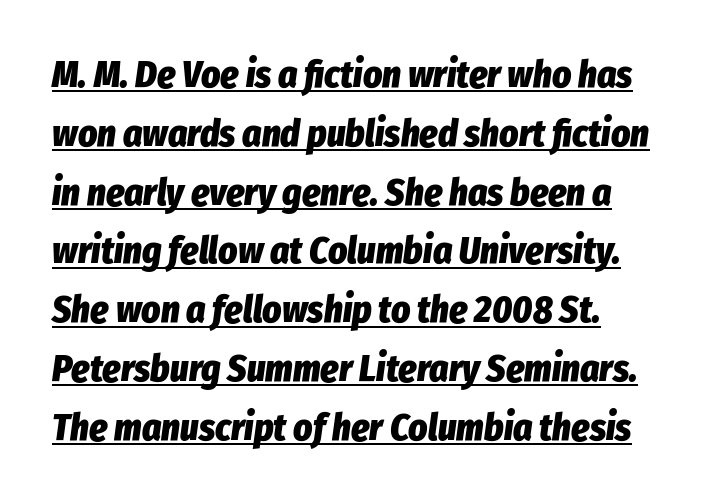
Q: Is the text bold? A: Yes.
Q: Is the text italic (slanted)? A: Yes, it leans right by about 8 degrees.
Q: Is the text underlined? A: Yes.
Q: Is the spacing between letters normal or unusually wide? A: Normal.
Q: Is the spacing between lines tight, normal or loose? A: Normal.
Q: Width (condensed, normal, or wide)? A: Condensed.
Q: Stroke contrast? A: Low.
Q: x-height? A: Medium.
Q: Monospaced? A: No.
